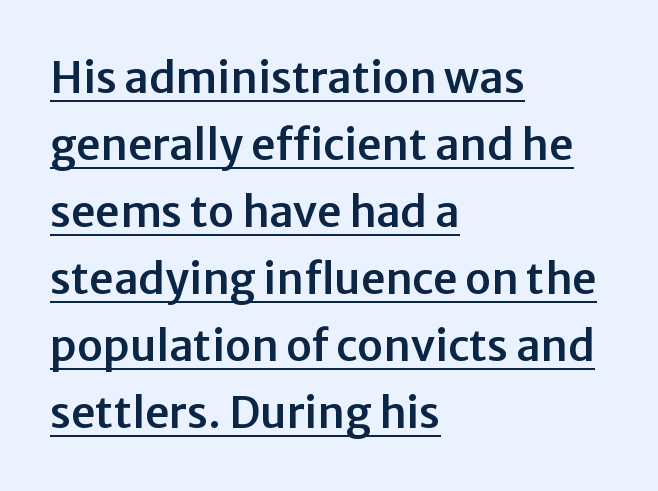
Has an underline been added? It has. These lines sit exactly where default settings would place them. Characters follow at the spacing the type designer built in. The rendering anchors every line to the left-hand side.
